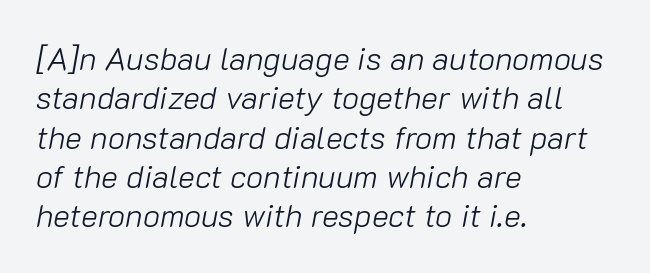
{"italic": "yes", "lean": "right", "slant_degrees": 10, "bold": "no", "weight": "light", "width": "normal", "stroke_contrast": "low", "x_height": "medium", "monospaced": "no", "underline": "no", "align": "left", "line_spacing_ratio": 1.23, "letter_spacing": "normal", "letter_spacing_em": 0.0, "glyph_px": 32}
